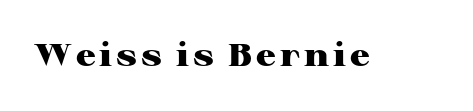
Q: Is the text bold? A: Yes.
Q: Is the text italic (slanted)? A: No, it is upright.
Q: Is the typeface a serif or a sans-serif typeface? A: Serif.
Q: Is the text underlined? A: No.
Q: Width (condensed, normal, or wide)? A: Wide.
Q: Stroke contrast? A: High.
Q: x-height? A: Medium.
Q: Monospaced? A: No.
